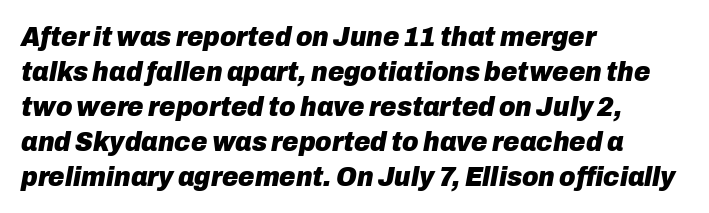
Slant detected: the letters are inclined. Each glyph is drawn with heavy, bold strokes. Notice how descenders clear the ascenders below comfortably — that's standard leading. The ragged edge is on the right, which tells us the setting is flush left. Tracking value appears to be zero — textbook default spacing. Do the characters align in a grid? No, the font is proportional.
